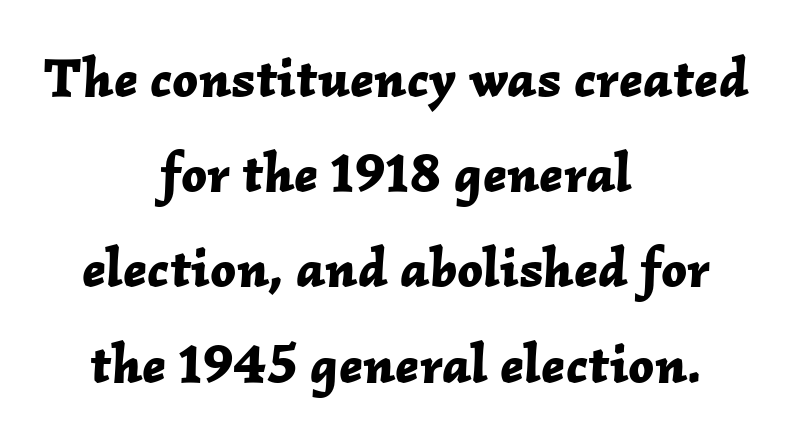
In terms of letterspacing, this is plain default setting. The typography opts for an oblique posture over an upright one. The paragraph shown floats in the horizontal middle. The letters advance in unequal steps, a hallmark of proportional type.
